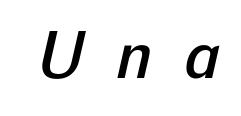
{"serif": "no", "bold": "semi", "weight": "semibold", "width": "normal", "stroke_contrast": "low", "x_height": "medium", "monospaced": "no", "underline": "no", "letter_spacing": "wide", "letter_spacing_em": 0.47, "glyph_px": 67}
